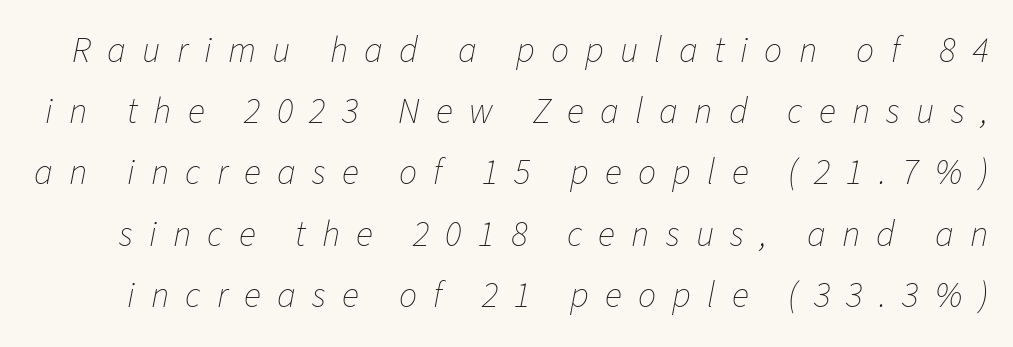
{"italic": "yes", "lean": "right", "slant_degrees": 11, "bold": "no", "weight": "thin", "width": "normal", "stroke_contrast": "low", "x_height": "medium", "monospaced": "no", "underline": "no", "line_spacing": "normal", "line_spacing_ratio": 1.7, "letter_spacing": "wide", "letter_spacing_em": 0.45, "glyph_px": 36}
